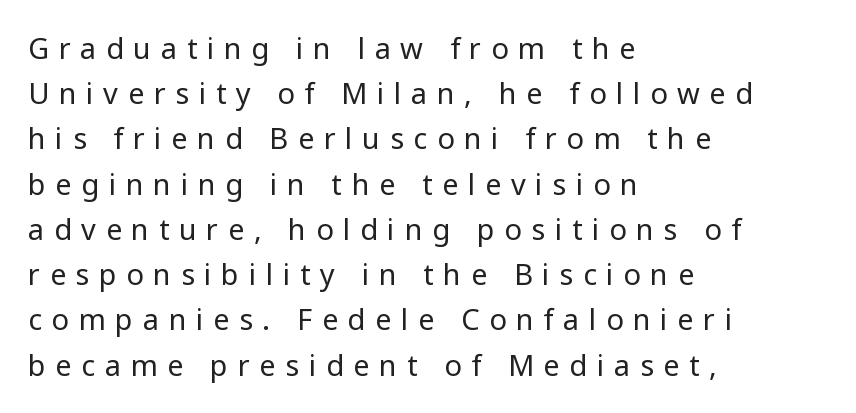
Q: Is the text bold? A: No.
Q: Is the text italic (slanted)? A: No, it is upright.
Q: Is the typeface a serif or a sans-serif typeface? A: Sans-serif.
Q: Is the text underlined? A: No.
Q: How is the paragraph aligned? A: Left-aligned.
Q: Is the spacing between letters normal or unusually wide? A: Unusually wide.
Q: Is the spacing between lines tight, normal or loose? A: Normal.
Q: Width (condensed, normal, or wide)? A: Normal.
Q: Stroke contrast? A: Low.
Q: x-height? A: Medium.
Q: Monospaced? A: No.
